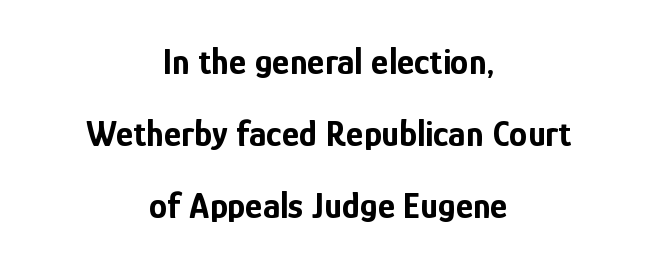
Airy leading. The letterforms sit shoulder to shoulder at normal distance. The rendering uses a bold face; every stroke is thick and dark. The rag falls on both sides of this text block equally. Character widths vary here, with narrow letters taking less room than wide ones.
